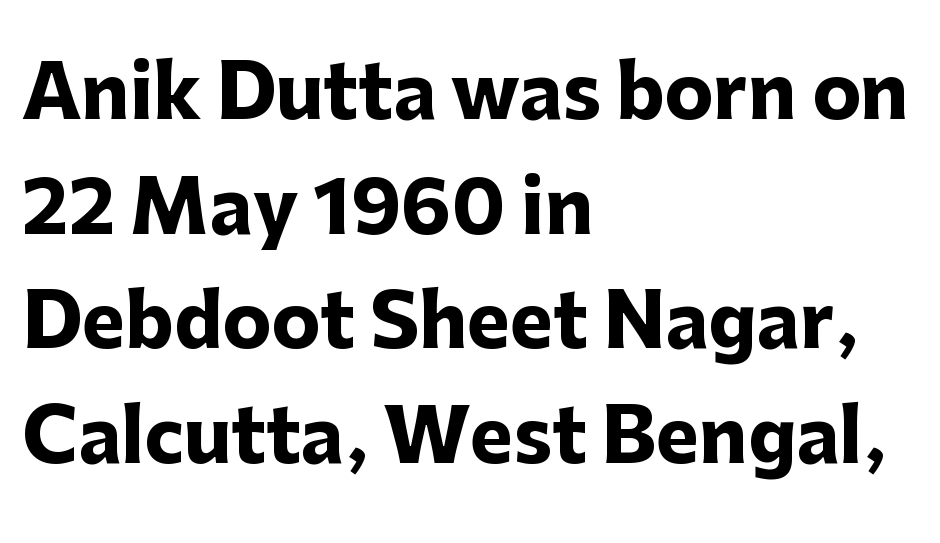
Each letter keeps its own natural width here, so spacing adapts to shape. Does the leading feel generous? No, just average. Left-aligned paragraph, ragged on the right. In terms of letterspacing, this is plain default setting. The space beneath each line is pristine and unruled.
